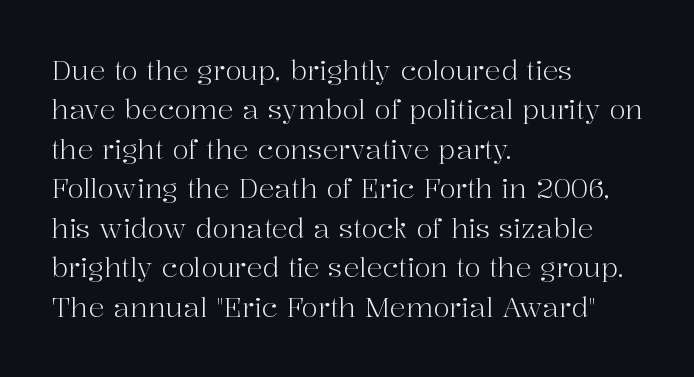
{"italic": "no", "bold": "no", "underline": "no", "align": "left", "line_spacing": "normal", "line_spacing_ratio": 1.46, "letter_spacing": "normal", "letter_spacing_em": 0.0, "glyph_px": 27}
